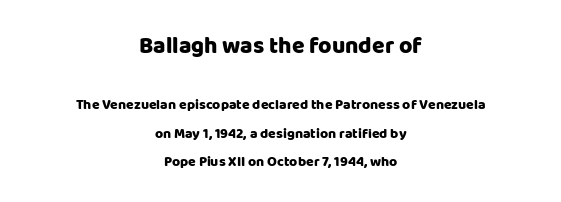
Casual observation: everything's sitting right in the middle. Quick note: interline space is abundant. You can tell it's not italic because the verticals are truly vertical. Bare-footed words on every line. Of the two passages, the one on top uses the larger point size.
